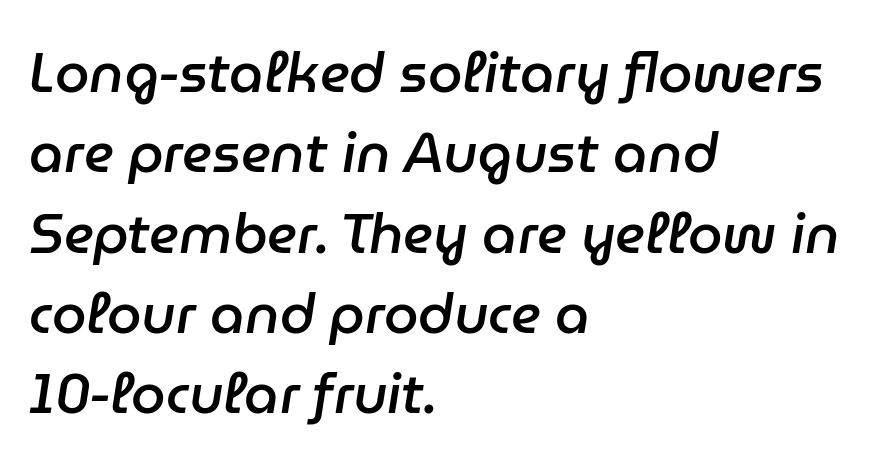
{"italic": "yes", "lean": "right", "slant_degrees": 9, "bold": "semi", "weight": "semibold", "width": "normal", "stroke_contrast": "low", "x_height": "medium", "monospaced": "no", "underline": "no", "align": "left", "line_spacing": "normal", "line_spacing_ratio": 1.46, "letter_spacing": "normal", "letter_spacing_em": 0.0, "glyph_px": 55}
